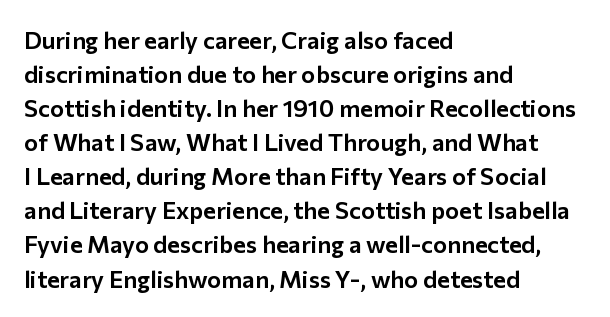
{"italic": "no", "underline": "no", "align": "left", "line_spacing": "normal", "line_spacing_ratio": 1.42, "letter_spacing": "normal", "letter_spacing_em": 0.0, "glyph_px": 24}
